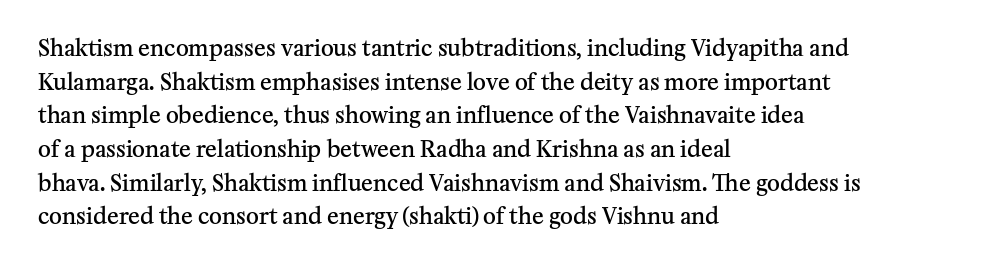
Every character sits straight up, as roman type does. Does extra space separate the letters? No, they use regular spacing. A somewhat darkened texture: the type is semibold rather than bold. A typesetter would call this leading conventional body-copy spacing.
